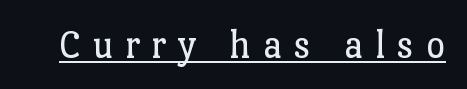
Q: Is the text bold? A: No.
Q: Is the text italic (slanted)? A: No, it is upright.
Q: Is the typeface a serif or a sans-serif typeface? A: Serif.
Q: Is the text underlined? A: Yes.
Q: Is the spacing between letters normal or unusually wide? A: Unusually wide.
Q: Width (condensed, normal, or wide)? A: Normal.
Q: Stroke contrast? A: Low.
Q: x-height? A: Medium.
Q: Monospaced? A: No.
